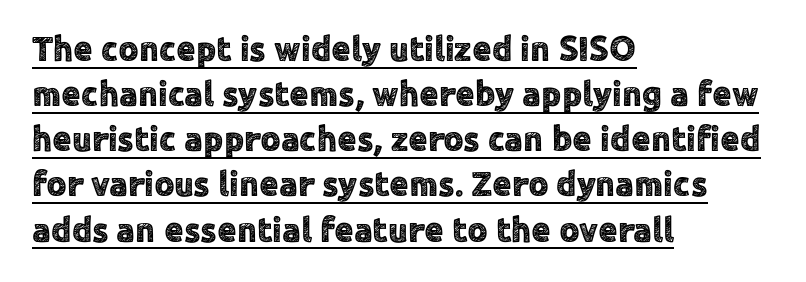
This is sans-serif lettering, the kind often seen on screens and signage. A typesetter would mark this as roman, not italic. The lines sit at an ordinary, default distance from one another. What stands out about the letter spacing? Nothing — it is the standard amount. A continuous stroke trails under the words, as in a hyperlink.
